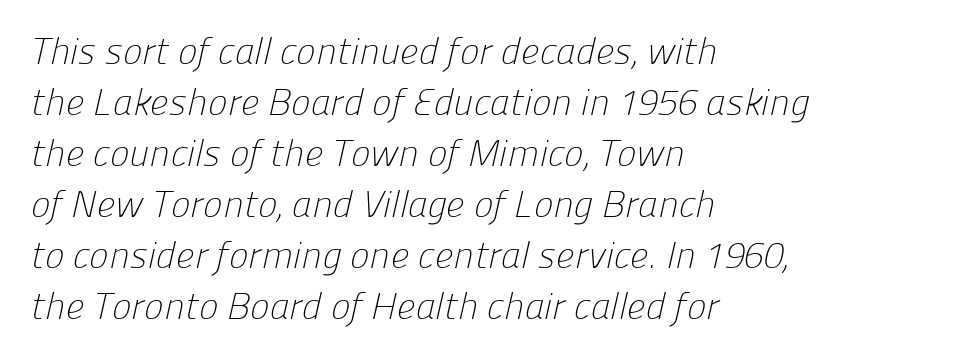
Q: Is the text bold? A: No.
Q: Is the typeface a serif or a sans-serif typeface? A: Sans-serif.
Q: Is the text underlined? A: No.
Q: How is the paragraph aligned? A: Left-aligned.
Q: Is the spacing between letters normal or unusually wide? A: Normal.
Q: Is the spacing between lines tight, normal or loose? A: Normal.
Q: Width (condensed, normal, or wide)? A: Normal.
Q: Stroke contrast? A: Low.
Q: x-height? A: Medium.
Q: Monospaced? A: No.
